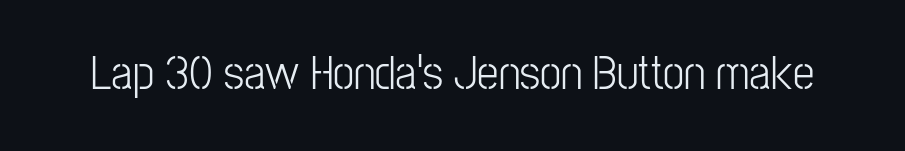
{"serif": "no", "italic": "no", "width": "condensed", "stroke_contrast": "low", "x_height": "medium", "monospaced": "no", "underline": "no", "letter_spacing": "normal", "letter_spacing_em": 0.0, "glyph_px": 48}
